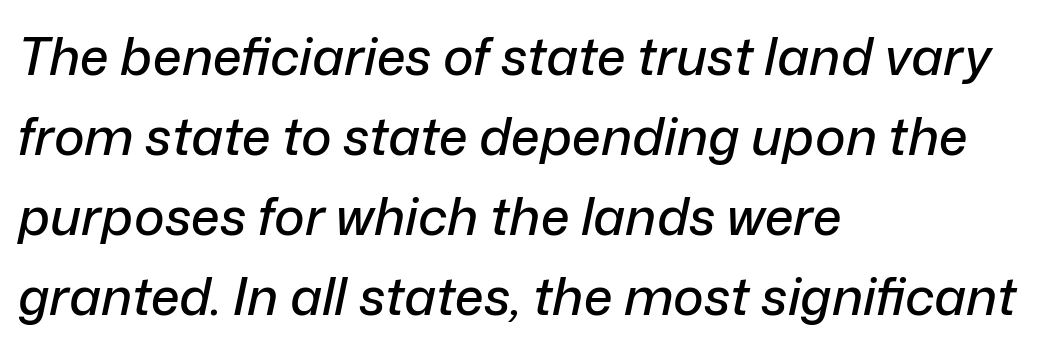
Q: Is the text italic (slanted)? A: Yes, it leans right by about 12 degrees.
Q: Is the text underlined? A: No.
Q: How is the paragraph aligned? A: Left-aligned.
Q: Is the spacing between letters normal or unusually wide? A: Normal.
Q: Is the spacing between lines tight, normal or loose? A: Normal.
Q: Width (condensed, normal, or wide)? A: Normal.
Q: Stroke contrast? A: Low.
Q: x-height? A: Medium.
Q: Monospaced? A: No.
